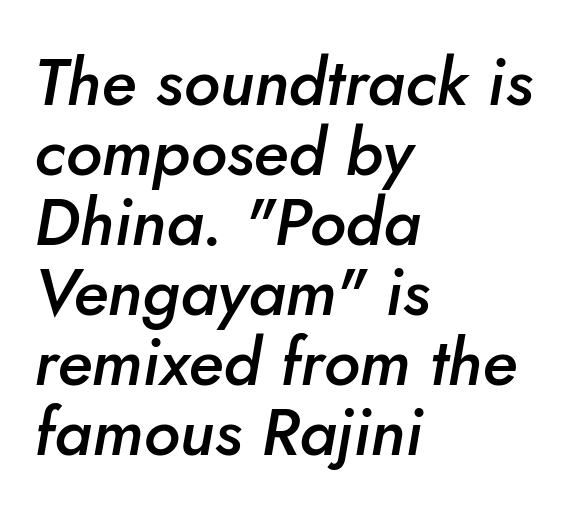
The image shows 66 px semibold type, italic (leaning right); set left-aligned, tight line spacing (1.06x), normal letter spacing, not underlined; low stroke contrast and a small x-height.
